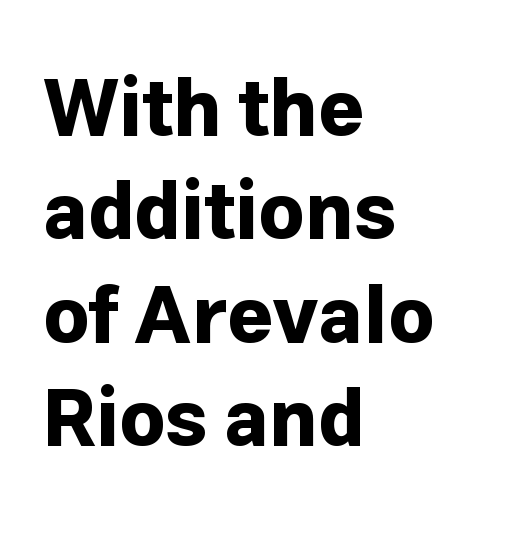
{"serif": "no", "italic": "no", "bold": "yes", "weight": "bold", "width": "normal", "stroke_contrast": "low", "x_height": "medium", "monospaced": "no", "underline": "no", "align": "left", "line_spacing": "normal", "line_spacing_ratio": 1.31, "letter_spacing": "normal", "letter_spacing_em": 0.0, "glyph_px": 79}
